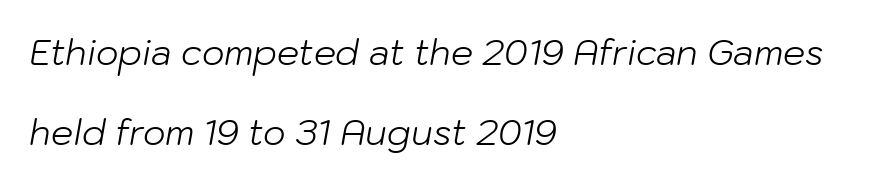
The passage shown is typed in a proportional face where columns would drift. Characters are canted at an angle relative to the baseline's perpendicular. Tracking here is standard; glyphs follow each other at the usual distance. Vertical spacing — loose.
